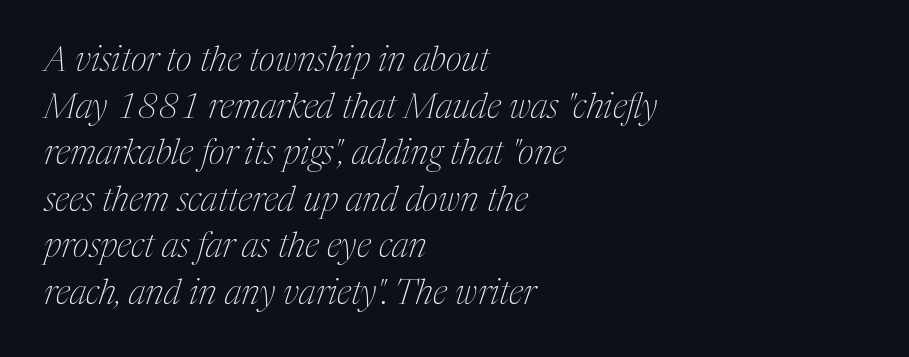
Q: Is the text bold? A: No.
Q: Is the text italic (slanted)? A: Yes, it leans right by about 17 degrees.
Q: Is the typeface a serif or a sans-serif typeface? A: Serif.
Q: Is the text underlined? A: No.
Q: How is the paragraph aligned? A: Left-aligned.
Q: Is the spacing between letters normal or unusually wide? A: Normal.
Q: Is the spacing between lines tight, normal or loose? A: Normal.
Q: Width (condensed, normal, or wide)? A: Condensed.
Q: Stroke contrast? A: Medium.
Q: x-height? A: Medium.
Q: Monospaced? A: No.
